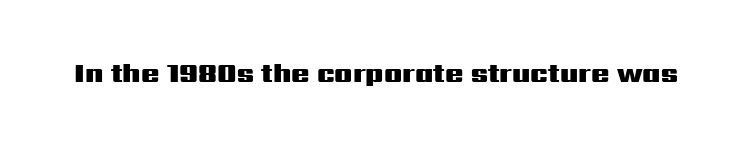
What stands out about the letter spacing? Nothing — it is the standard amount. No italicization has been applied; the sample stays upright. The gap between lines stays unmarked. Thick stems and heavy bowls — unmistakably bold.
